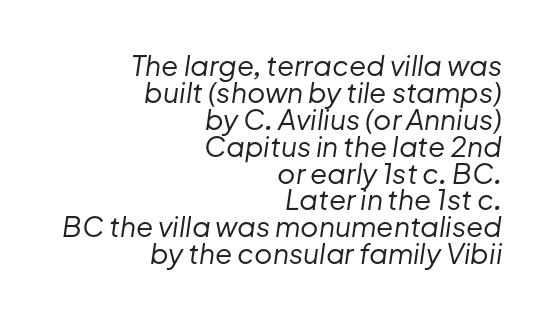
The image shows 28 px regular-weight type, italic (leaning right); set right-aligned, tight line spacing (0.96x), normal letter spacing, not underlined; low stroke contrast and a medium x-height.
